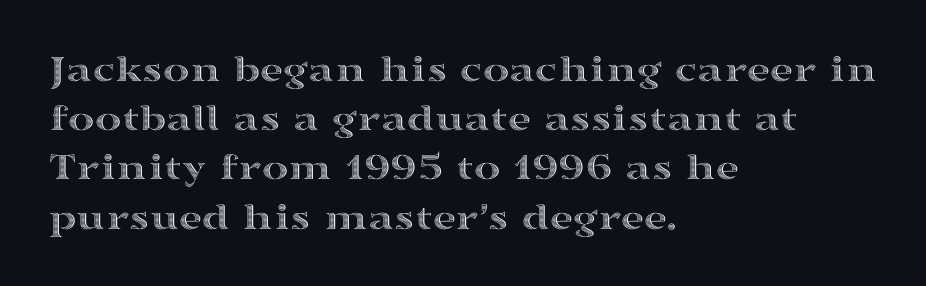
{"italic": "no", "width": "wide", "x_height": "medium", "monospaced": "no", "underline": "no", "align": "left", "line_spacing_ratio": 1.23, "letter_spacing": "normal", "letter_spacing_em": 0.0, "glyph_px": 40}
